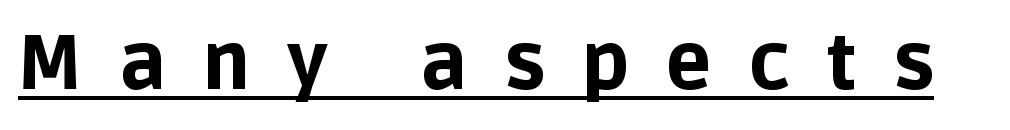
{"serif": "no", "italic": "no", "bold": "yes", "weight": "bold", "width": "normal", "stroke_contrast": "low", "x_height": "large", "monospaced": "no", "underline": "yes", "letter_spacing": "wide", "letter_spacing_em": 0.48, "glyph_px": 76}
